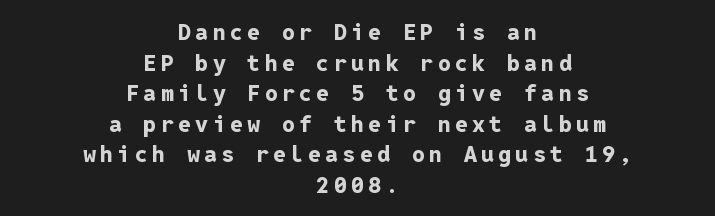
Q: Is the text bold? A: Yes.
Q: Is the text italic (slanted)? A: No, it is upright.
Q: Is the text underlined? A: No.
Q: How is the paragraph aligned? A: Centered.
Q: Is the spacing between lines tight, normal or loose? A: Normal.
